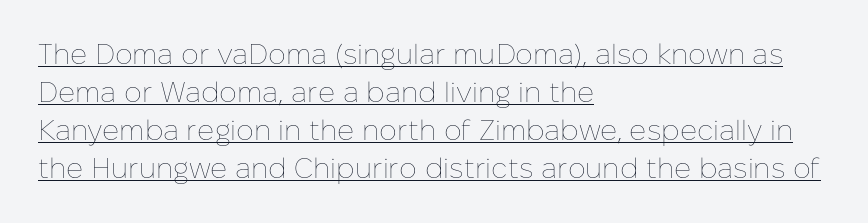
The setting favours the left margin, as ordinary paragraphs usually do. Regarding leading, the lines here are spaced in the standard way. The passage shown has conventional tracking throughout. Rendered with straight, roman letterforms.
